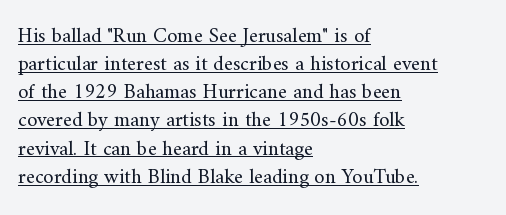
The image shows 21 px text type, upright; set left-aligned, normal line spacing (1.34x), normal letter spacing, underlined.
